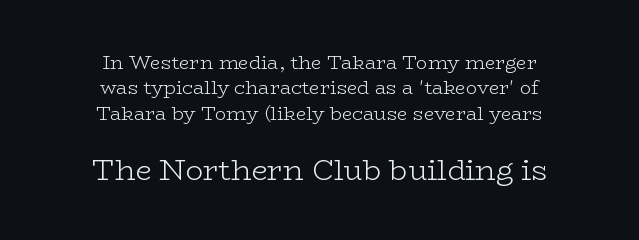
Each letter keeps its own natural width here, so spacing adapts to shape. The glyphs in this specimen are seriffed. These glyphs show unthickened strokes, regular width or finer. The setting favours the middle, as headings and verse often do. Is the lower block the larger one? Yes — the lower block carries the bigger type. This block has exactly the height ordinary leading produces.
